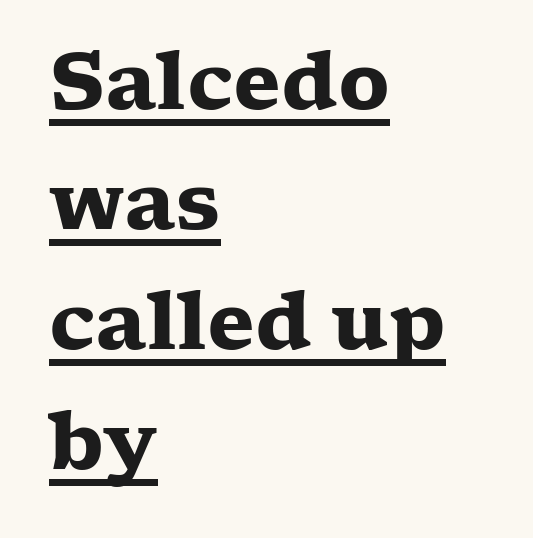
{"serif": "yes", "italic": "no", "bold": "yes", "weight": "heavy", "width": "wide", "stroke_contrast": "low", "x_height": "medium", "monospaced": "no", "underline": "yes", "align": "left", "line_spacing": "normal", "line_spacing_ratio": 1.54, "letter_spacing": "normal", "letter_spacing_em": 0.0, "glyph_px": 78}
